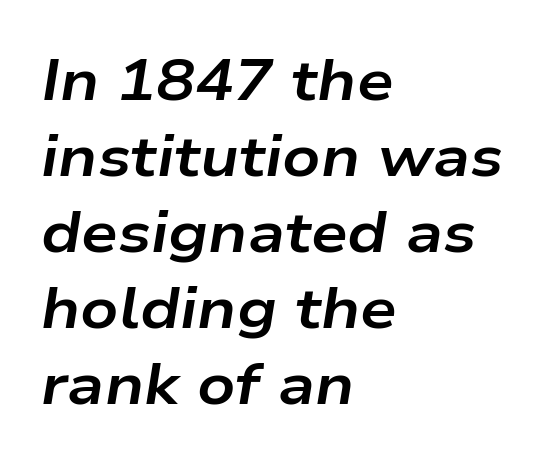
Q: Is the text bold? A: Yes.
Q: Is the text italic (slanted)? A: Yes, it leans right by about 9 degrees.
Q: Is the text underlined? A: No.
Q: How is the paragraph aligned? A: Left-aligned.
Q: Is the spacing between letters normal or unusually wide? A: Normal.
Q: Is the spacing between lines tight, normal or loose? A: Normal.
Q: Width (condensed, normal, or wide)? A: Wide.
Q: Stroke contrast? A: Low.
Q: x-height? A: Medium.
Q: Monospaced? A: No.
